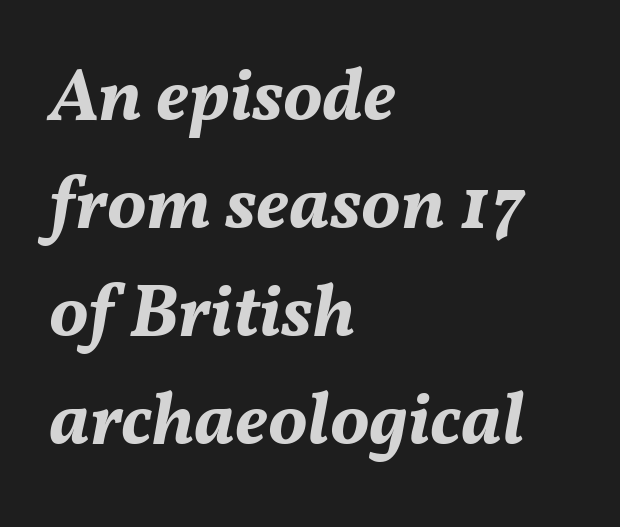
Think of a printed novel: that variable character pitch is what you see here. Strong, thick strokes mark this as bold type. Descenders are the only things crossing below the line. Here the glyphs are tracked normally, forming tight word shapes. Regular leading. The rag falls on the right side of this text block.
